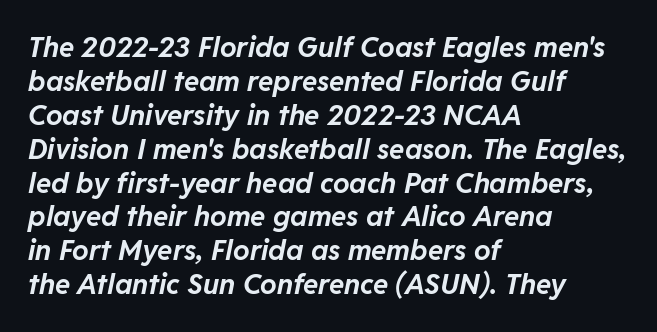
{"italic": "yes", "lean": "right", "slant_degrees": 11, "bold": "yes", "weight": "bold", "width": "normal", "stroke_contrast": "low", "x_height": "medium", "monospaced": "no", "underline": "no", "align": "left", "line_spacing_ratio": 1.21, "letter_spacing": "normal", "letter_spacing_em": 0.0, "glyph_px": 28}
